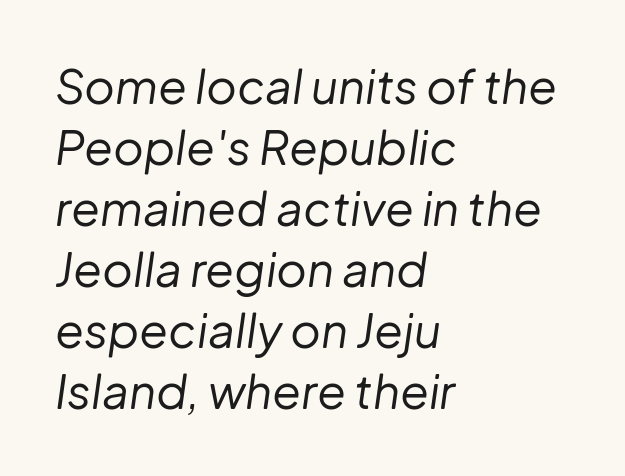
Normally led — the rows are evenly, conventionally spaced. Would a proofreader flag this as italicized? Yes. Where is the straight margin? On the left. This reads as an unemphasized weight, regular at the heaviest. The foot of each line stays bare and open.
